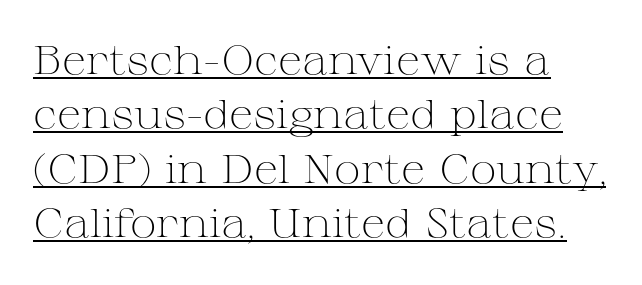
Q: Is the text bold? A: No.
Q: Is the text italic (slanted)? A: No, it is upright.
Q: Is the typeface a serif or a sans-serif typeface? A: Serif.
Q: Is the text underlined? A: Yes.
Q: How is the paragraph aligned? A: Left-aligned.
Q: Is the spacing between letters normal or unusually wide? A: Normal.
Q: Is the spacing between lines tight, normal or loose? A: Normal.
Q: Width (condensed, normal, or wide)? A: Wide.
Q: Stroke contrast? A: Medium.
Q: x-height? A: Medium.
Q: Monospaced? A: No.
